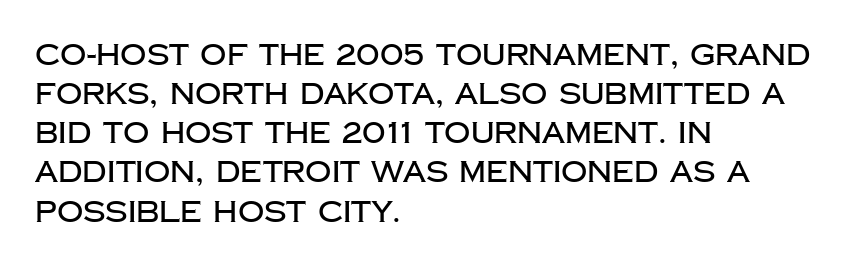
If you measured baseline to baseline, you'd find a middling distance. Plain, unruled lines of type. All the whitespace from short lines collects on the right. This is roman type, the default non-slanted kind. This rendering leaves character spacing at its baseline value.
